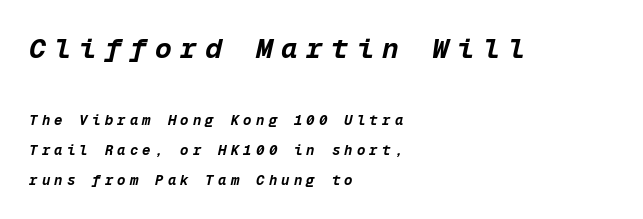
The initial chunk of copy outweighs the following chunk in type size. Characters are canted at an angle relative to the baseline's perpendicular. There is plenty of visible air inserted between adjacent glyphs. One glance says open: line gaps are wider than usual. Each letter, wide or thin by design, is forced into the same width here.
